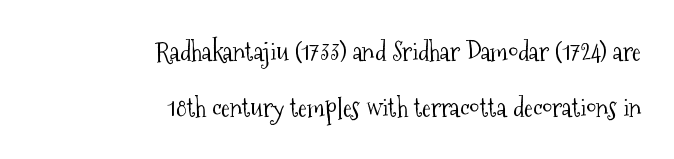
Loosely led — the rows are spread out. Heft: none added — not bold. If you drew a ruler down the right edge, every line would touch it. Any mark beneath the type? The region is blank. This sample uses an upright cut, with every glyph sitting square on the baseline. What stands out about the letter spacing? Nothing — it is the standard amount.
